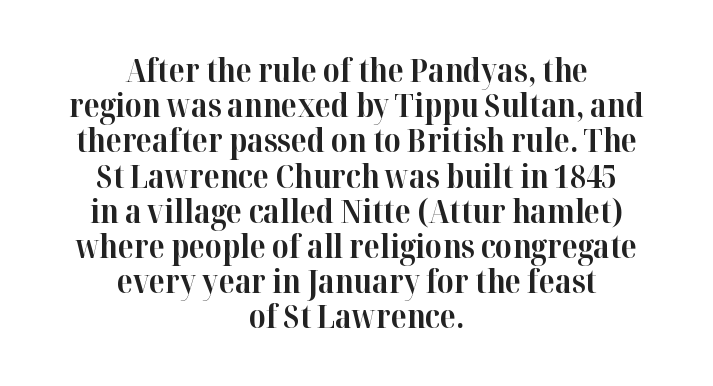
{"serif": "yes", "italic": "no", "bold": "yes", "weight": "bold", "width": "normal", "stroke_contrast": "high", "x_height": "medium", "monospaced": "no", "underline": "no", "align": "center", "line_spacing": "tight", "line_spacing_ratio": 1.1, "letter_spacing": "normal", "letter_spacing_em": 0.0, "glyph_px": 32}
